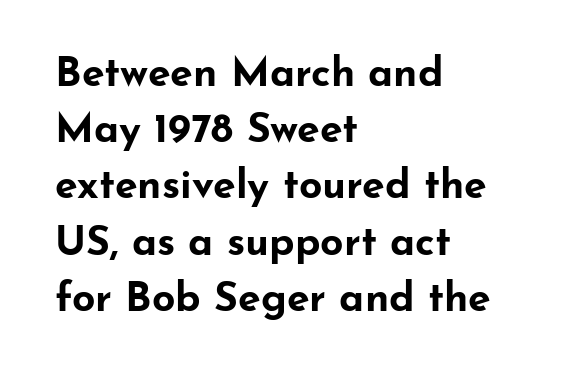
Q: Is the text bold? A: Yes.
Q: Is the text italic (slanted)? A: No, it is upright.
Q: Is the typeface a serif or a sans-serif typeface? A: Sans-serif.
Q: Is the text underlined? A: No.
Q: How is the paragraph aligned? A: Left-aligned.
Q: Is the spacing between letters normal or unusually wide? A: Normal.
Q: Is the spacing between lines tight, normal or loose? A: Normal.
Q: Width (condensed, normal, or wide)? A: Wide.
Q: Stroke contrast? A: Low.
Q: x-height? A: Small.
Q: Monospaced? A: No.
